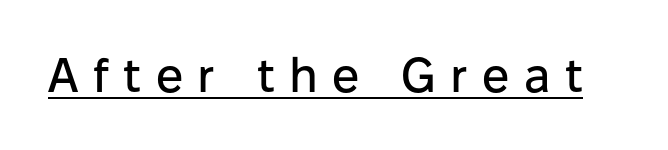
The image shows 48 px sans-serif type, upright; set unusually wide letter spacing (+0.3 em), underlined; low stroke contrast and a medium x-height.
